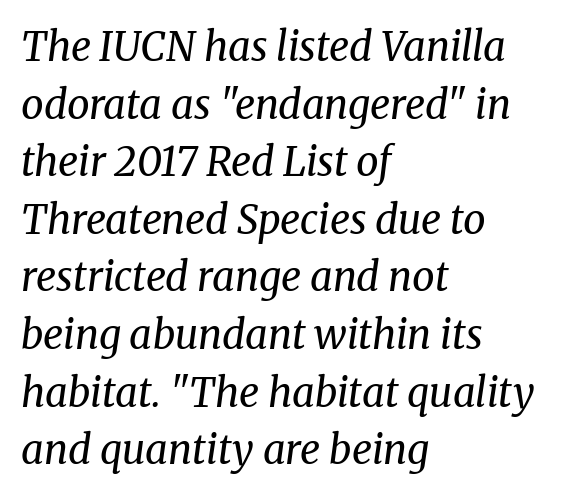
Q: Is the text bold? A: No.
Q: Is the text italic (slanted)? A: Yes, it leans right by about 8 degrees.
Q: Is the typeface a serif or a sans-serif typeface? A: Serif.
Q: Is the text underlined? A: No.
Q: How is the paragraph aligned? A: Left-aligned.
Q: Is the spacing between letters normal or unusually wide? A: Normal.
Q: Is the spacing between lines tight, normal or loose? A: Normal.
Q: Width (condensed, normal, or wide)? A: Normal.
Q: Stroke contrast? A: Medium.
Q: x-height? A: Medium.
Q: Monospaced? A: No.
